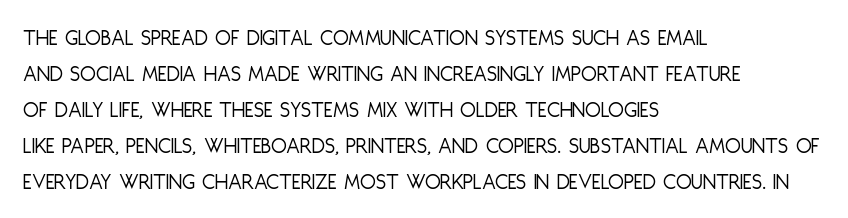
Nothing unusual about the tracking: characters are spaced as the font intends. The typesetter chose a ragged-right arrangement here. Vertical strokes here are truly vertical. In terms of leading, this rendering sits right in the middle.
